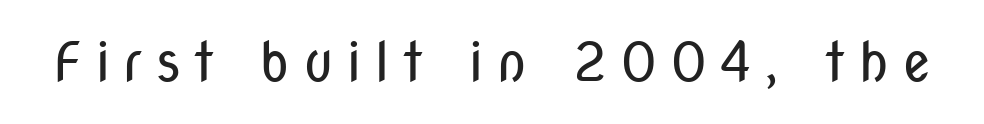
Q: Is the text bold? A: No.
Q: Is the text italic (slanted)? A: No, it is upright.
Q: Is the typeface a serif or a sans-serif typeface? A: Sans-serif.
Q: Is the text underlined? A: No.
Q: Is the spacing between letters normal or unusually wide? A: Unusually wide.
Q: Width (condensed, normal, or wide)? A: Condensed.
Q: Stroke contrast? A: Low.
Q: x-height? A: Medium.
Q: Monospaced? A: No.
